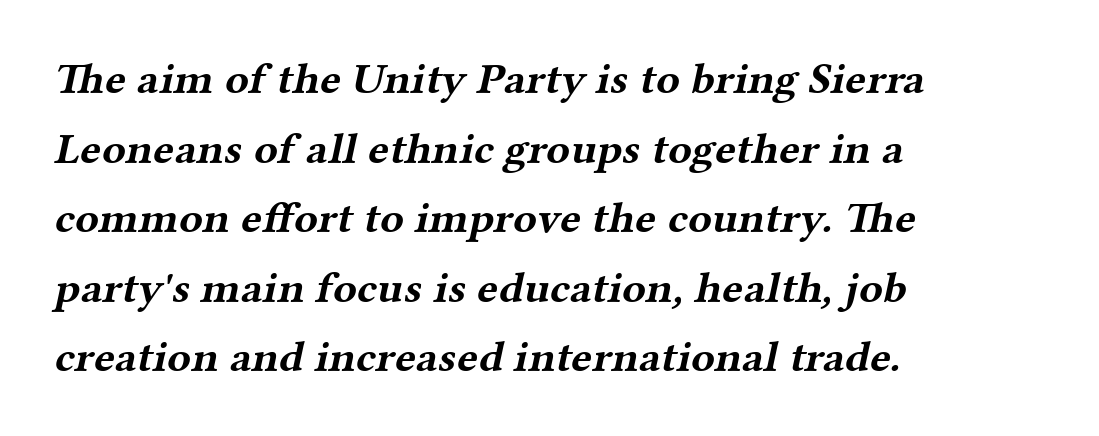
{"serif": "yes", "bold": "yes", "weight": "bold", "width": "wide", "stroke_contrast": "medium", "x_height": "medium", "monospaced": "no", "underline": "no", "align": "left", "line_spacing": "normal", "line_spacing_ratio": 1.58, "letter_spacing": "normal", "letter_spacing_em": 0.0, "glyph_px": 44}
